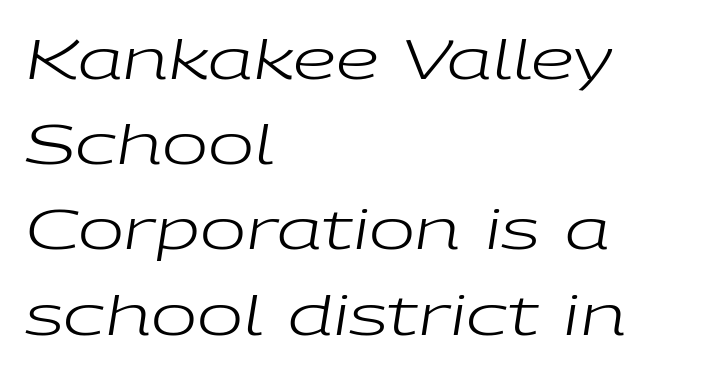
Q: Is the text bold? A: No.
Q: Is the text italic (slanted)? A: Yes, it leans right by about 9 degrees.
Q: Is the text underlined? A: No.
Q: How is the paragraph aligned? A: Left-aligned.
Q: Is the spacing between letters normal or unusually wide? A: Normal.
Q: Is the spacing between lines tight, normal or loose? A: Normal.
Q: Width (condensed, normal, or wide)? A: Wide.
Q: Stroke contrast? A: Low.
Q: x-height? A: Medium.
Q: Monospaced? A: No.
